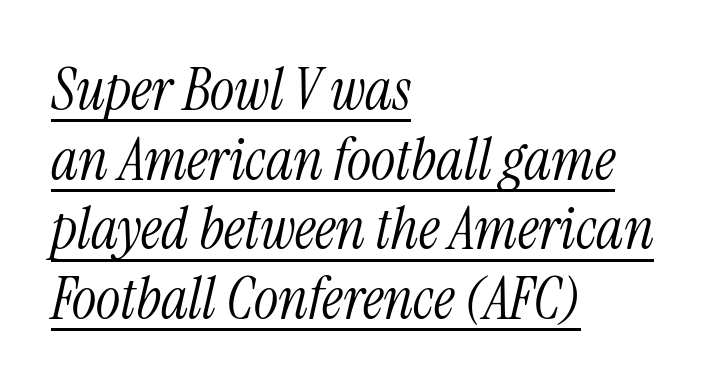
Q: Is the text bold? A: No.
Q: Is the text italic (slanted)? A: Yes, it leans right by about 13 degrees.
Q: Is the typeface a serif or a sans-serif typeface? A: Serif.
Q: Is the text underlined? A: Yes.
Q: How is the paragraph aligned? A: Left-aligned.
Q: Is the spacing between letters normal or unusually wide? A: Normal.
Q: Width (condensed, normal, or wide)? A: Condensed.
Q: Stroke contrast? A: Medium.
Q: x-height? A: Medium.
Q: Monospaced? A: No.
